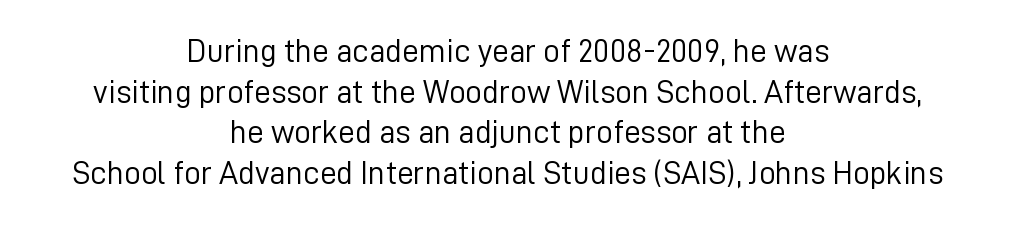
{"serif": "no", "italic": "no", "bold": "no", "weight": "light", "width": "normal", "stroke_contrast": "low", "x_height": "medium", "monospaced": "no", "underline": "no", "align": "center", "line_spacing_ratio": 1.23, "letter_spacing": "normal", "letter_spacing_em": 0.0, "glyph_px": 33}
